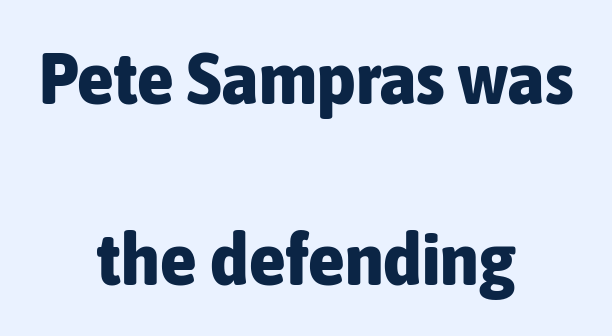
The letters carry no serifs — their stems end cleanly without finishing strokes. The rendering positions every line midway between the sides. Vertical strokes here are truly vertical. A typesetter would call this proportional, since set widths differ per character. A typesetter would call this leading open, well beyond the default.
